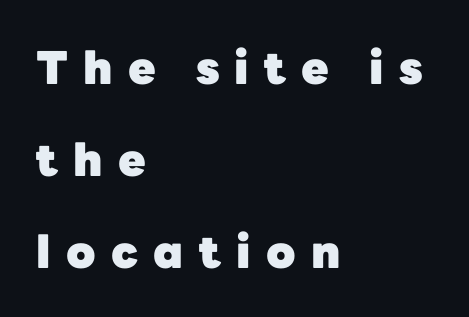
Q: Is the text bold? A: Yes.
Q: Is the text italic (slanted)? A: No, it is upright.
Q: Is the typeface a serif or a sans-serif typeface? A: Sans-serif.
Q: Is the text underlined? A: No.
Q: How is the paragraph aligned? A: Left-aligned.
Q: Is the spacing between letters normal or unusually wide? A: Unusually wide.
Q: Is the spacing between lines tight, normal or loose? A: Loose.
Q: Width (condensed, normal, or wide)? A: Normal.
Q: Stroke contrast? A: Low.
Q: x-height? A: Medium.
Q: Monospaced? A: No.
